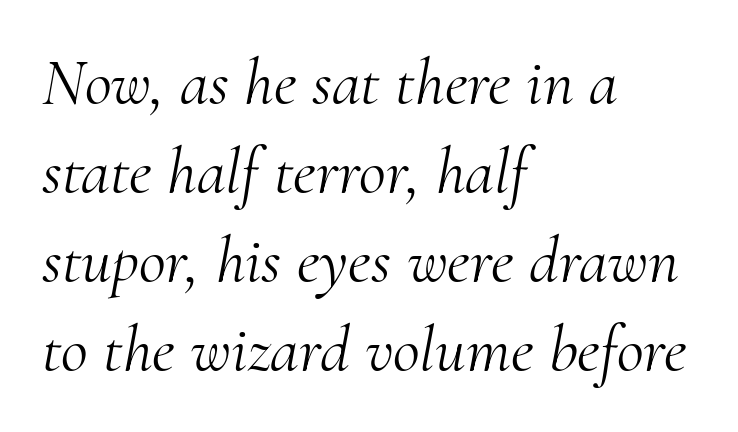
The text was rendered using a seriffed face with decorative stroke endings. In terms of letterspacing, this is plain default setting. You could not count columns in this text — the font is proportionally spaced. Baseline-to-baseline distance is the conventional proportion of letter height. Observe the lean: these are italic letterforms. Has an underline been added? It has not.
